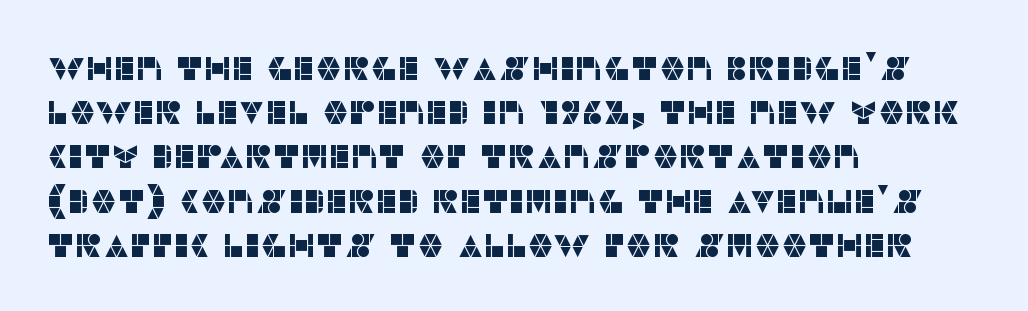
Which margin do the lines hug? The left one — the right edge is uneven. Every stem runs plumb, perpendicular to the baseline. Descenders are the only things crossing below the line. The passage shown is typed in a proportional face where columns would drift. The letterforms sit shoulder to shoulder at normal distance. These lines are composed in type without serifs.
